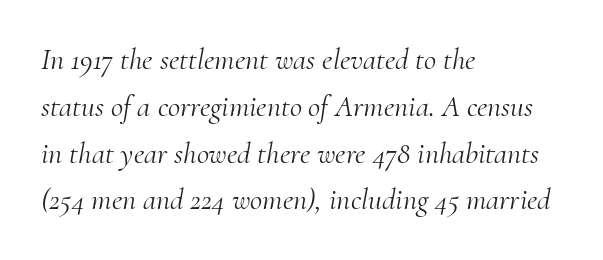
Q: Is the text bold? A: No.
Q: Is the text italic (slanted)? A: Yes, it leans right by about 10 degrees.
Q: Is the typeface a serif or a sans-serif typeface? A: Serif.
Q: Is the text underlined? A: No.
Q: How is the paragraph aligned? A: Left-aligned.
Q: Is the spacing between letters normal or unusually wide? A: Normal.
Q: Is the spacing between lines tight, normal or loose? A: Normal.
Q: Width (condensed, normal, or wide)? A: Normal.
Q: Stroke contrast? A: Medium.
Q: x-height? A: Small.
Q: Monospaced? A: No.
